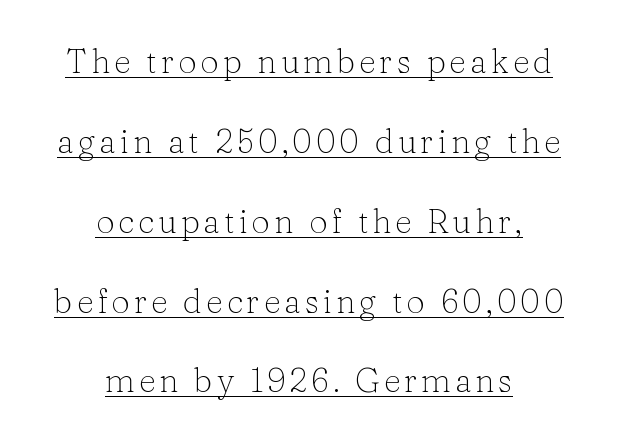
The image shows 33 px light serif type, upright; set centered, loose line spacing (2.42x), underlined; low stroke contrast and a medium x-height.
